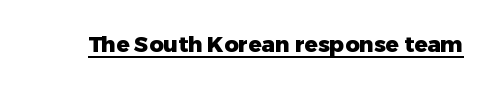
The face used here is rendered with its standard letterfit. These lines were composed using upright roman letters. Strokes here are thick enough to call this a true bold. Is there an underline? Yes — a line sits under the letters.
